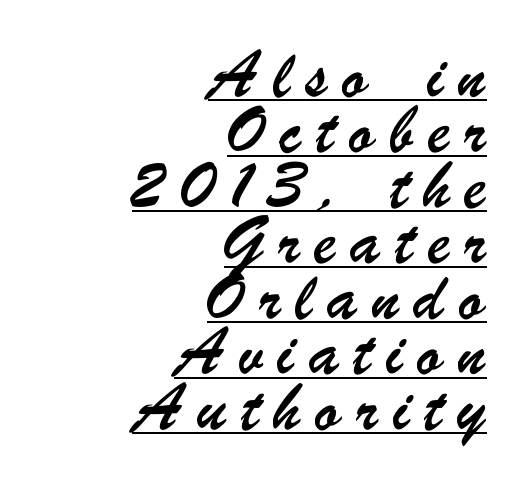
The image shows 30 px condensed sans-serif type; set right-aligned, line spacing 1.85x, unusually wide letter spacing (+0.47 em), underlined; low stroke contrast and a small x-height.
